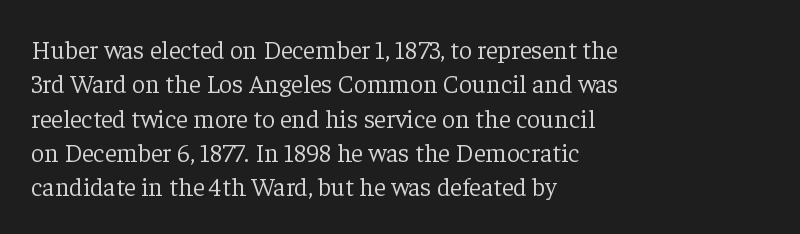
{"italic": "no", "bold": "no", "underline": "no", "align": "left", "line_spacing": "normal", "line_spacing_ratio": 1.32, "letter_spacing": "normal", "letter_spacing_em": 0.0, "glyph_px": 26}
